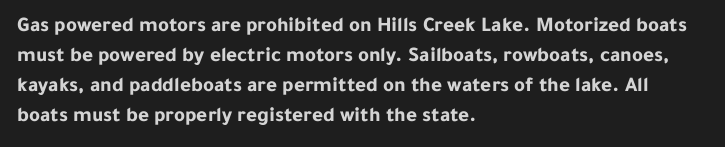
Q: Is the text bold? A: Yes.
Q: Is the text italic (slanted)? A: No, it is upright.
Q: Is the text underlined? A: No.
Q: How is the paragraph aligned? A: Left-aligned.
Q: Is the spacing between letters normal or unusually wide? A: Normal.
Q: Is the spacing between lines tight, normal or loose? A: Normal.
